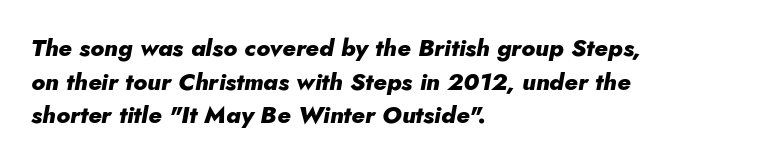
{"italic": "yes", "lean": "right", "slant_degrees": 10, "bold": "yes", "underline": "no", "align": "left", "line_spacing": "normal", "line_spacing_ratio": 1.4, "letter_spacing": "normal", "letter_spacing_em": 0.0, "glyph_px": 24}
